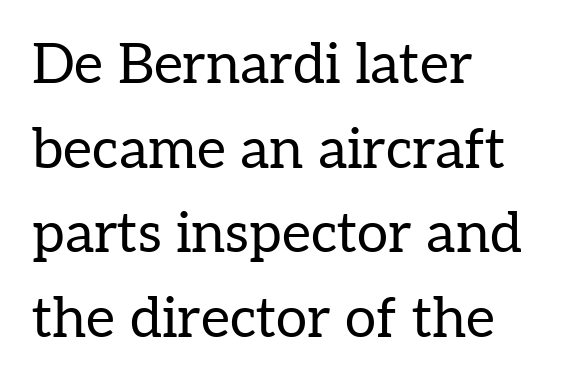
Unlike italic type, these characters show no tilt at all. Between one letter and the next there's only the usual sliver of space. Varying glyph widths throughout — classic text-font behaviour. The cut favours lightness, reaching ordinary text weight at its darkest. Baseline-to-baseline distance is the conventional proportion of letter height.
